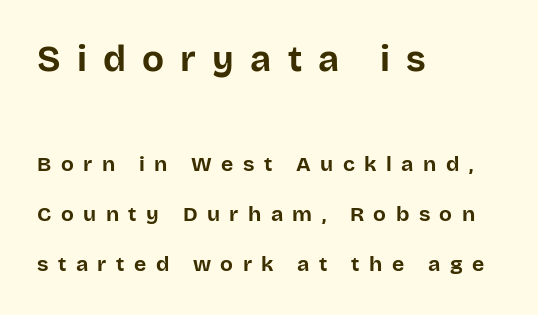
Q: Is the text bold? A: Yes.
Q: Is the text italic (slanted)? A: No, it is upright.
Q: Is the typeface a serif or a sans-serif typeface? A: Sans-serif.
Q: Is the text underlined? A: No.
Q: How is the paragraph aligned? A: Left-aligned.
Q: Is the spacing between letters normal or unusually wide? A: Unusually wide.
Q: Is the spacing between lines tight, normal or loose? A: Loose.
Q: Which block of text is set in a larger size, the first (top) or the second (bottom)? A: The first (top) one.
Q: Width (condensed, normal, or wide)? A: Normal.
Q: Stroke contrast? A: Low.
Q: x-height? A: Large.
Q: Monospaced? A: No.
